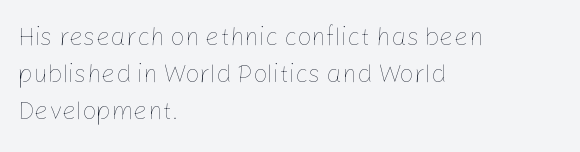
{"italic": "no", "bold": "no", "underline": "no", "align": "left", "line_spacing": "normal", "line_spacing_ratio": 1.48, "letter_spacing": "normal", "letter_spacing_em": 0.0, "glyph_px": 25}
